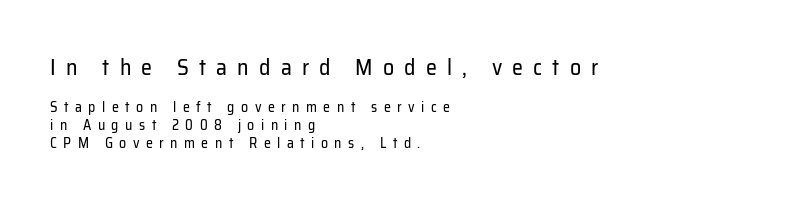
Reading down the column, the eye jumps a familiar distance to each next line. Each row of text sits above clean, open space. Tall strokes in this sample are plumb rather than angled. Heaviness? Minimal to ordinary, like unemphasized prose.
